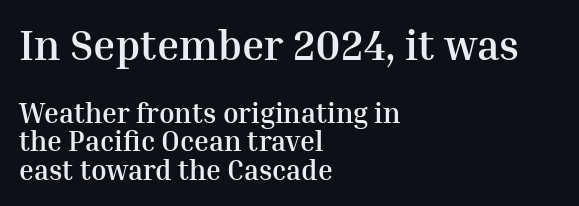
The image shows 42 px semibold serif type, upright; set left-aligned, tight line spacing (1.01x), normal letter spacing, not underlined; the first (top) block is 1.5x larger; medium stroke contrast and a medium x-height.
